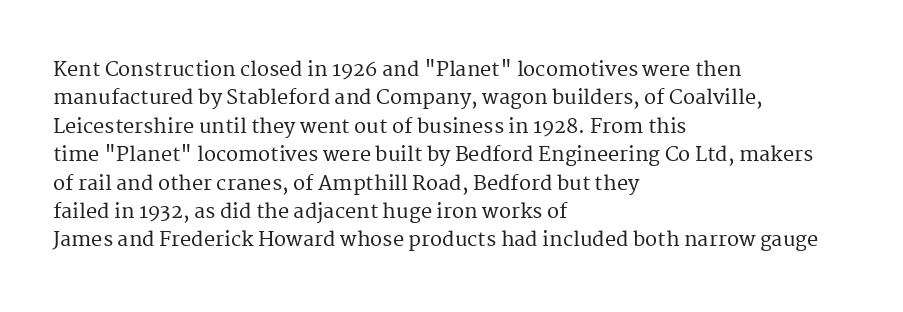
Q: Is the text italic (slanted)? A: No, it is upright.
Q: Is the text underlined? A: No.
Q: How is the paragraph aligned? A: Left-aligned.
Q: Is the spacing between letters normal or unusually wide? A: Normal.
Q: Is the spacing between lines tight, normal or loose? A: Normal.
